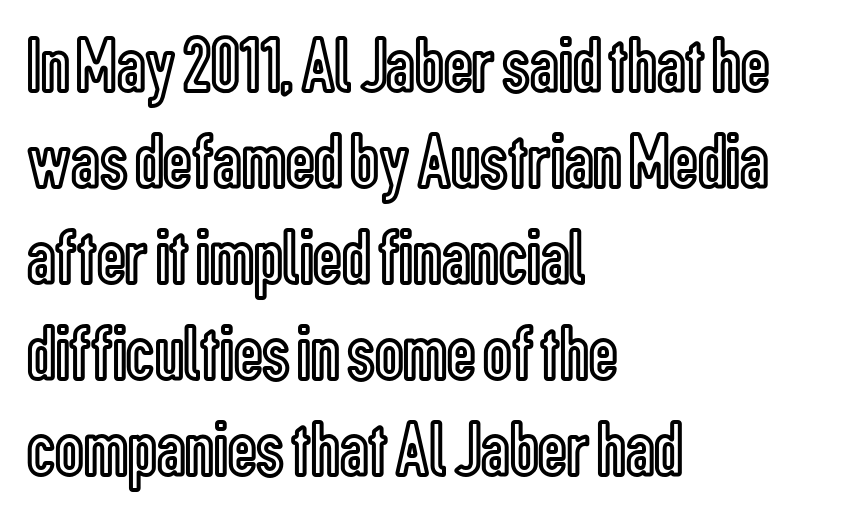
Q: Is the text italic (slanted)? A: No, it is upright.
Q: Is the text underlined? A: No.
Q: How is the paragraph aligned? A: Left-aligned.
Q: Is the spacing between letters normal or unusually wide? A: Normal.
Q: Width (condensed, normal, or wide)? A: Condensed.
Q: x-height? A: Medium.
Q: Monospaced? A: No.
